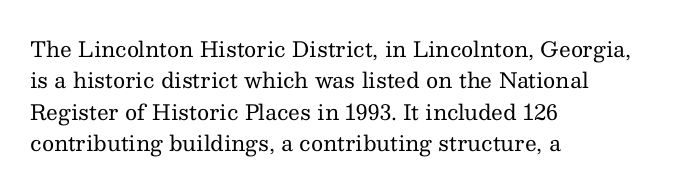
{"italic": "no", "bold": "no", "underline": "no", "align": "left", "line_spacing": "normal", "line_spacing_ratio": 1.49, "letter_spacing": "normal", "letter_spacing_em": 0.0, "glyph_px": 21}
